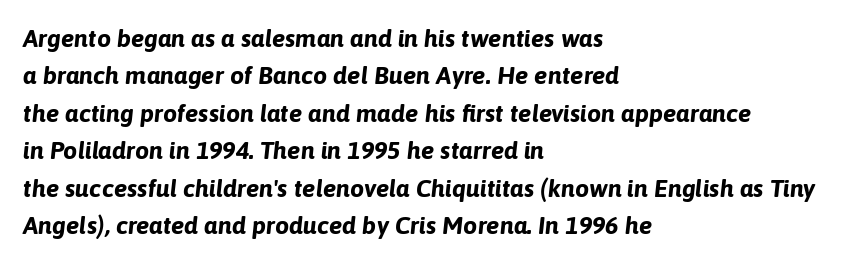
Strong, thick strokes mark this as bold type. Is the letter spacing exaggerated? No — it looks like the ordinary default. In CSS terms this would be text-align: left. Looking at the ascenders, they clearly lean.
